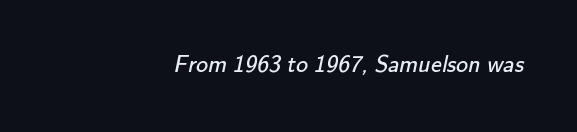
Q: Is the text bold? A: No.
Q: Is the text underlined? A: No.
Q: How is the paragraph aligned? A: Right-aligned.
Q: Is the spacing between letters normal or unusually wide? A: Normal.
